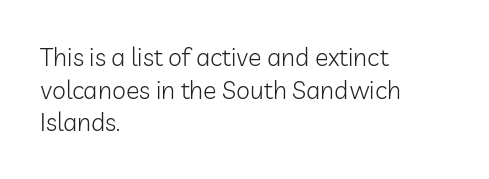
What's the leading like? Ordinary, nothing unusual. The passage shown has conventional tracking throughout. The typography opts for an upright posture over an oblique one. The passage is arranged the way most books set body copy — flush left.
